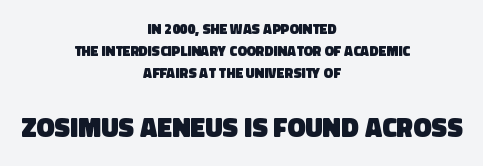
Q: Is the text bold? A: Yes.
Q: Is the text underlined? A: No.
Q: How is the paragraph aligned? A: Centered.
Q: Is the spacing between letters normal or unusually wide? A: Normal.
Q: Is the spacing between lines tight, normal or loose? A: Normal.
Q: Which block of text is set in a larger size, the first (top) or the second (bottom)? A: The second (bottom) one.
